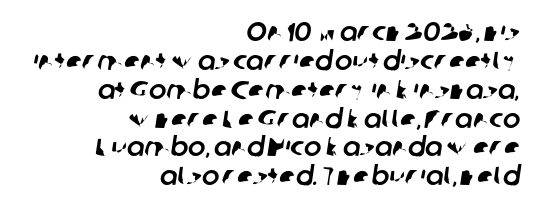
{"underline": "no", "align": "right", "line_spacing": "tight", "line_spacing_ratio": 1.11, "letter_spacing": "normal", "letter_spacing_em": 0.0, "glyph_px": 26}
